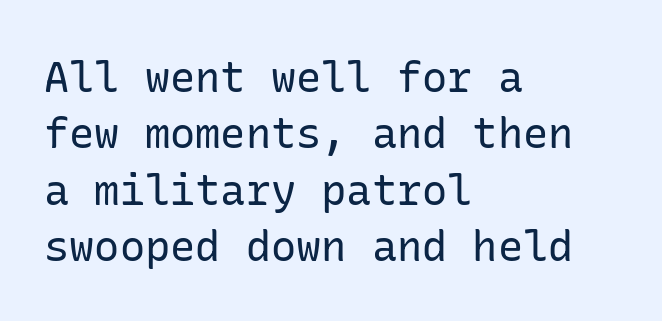
Q: Is the text bold? A: No.
Q: Is the text italic (slanted)? A: No, it is upright.
Q: Is the typeface a serif or a sans-serif typeface? A: Sans-serif.
Q: Is the text underlined? A: No.
Q: How is the paragraph aligned? A: Left-aligned.
Q: Is the spacing between letters normal or unusually wide? A: Normal.
Q: Is the spacing between lines tight, normal or loose? A: Normal.
Q: Width (condensed, normal, or wide)? A: Normal.
Q: Stroke contrast? A: Low.
Q: x-height? A: Medium.
